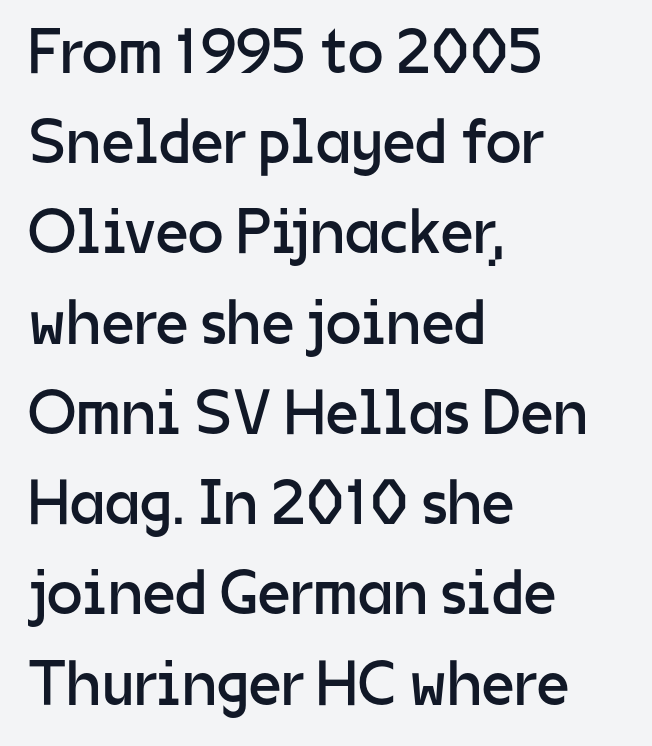
{"serif": "no", "italic": "no", "bold": "no", "weight": "regular", "width": "normal", "stroke_contrast": "low", "x_height": "medium", "monospaced": "no", "underline": "no", "align": "left", "line_spacing": "normal", "line_spacing_ratio": 1.41, "letter_spacing": "normal", "letter_spacing_em": 0.0, "glyph_px": 64}
